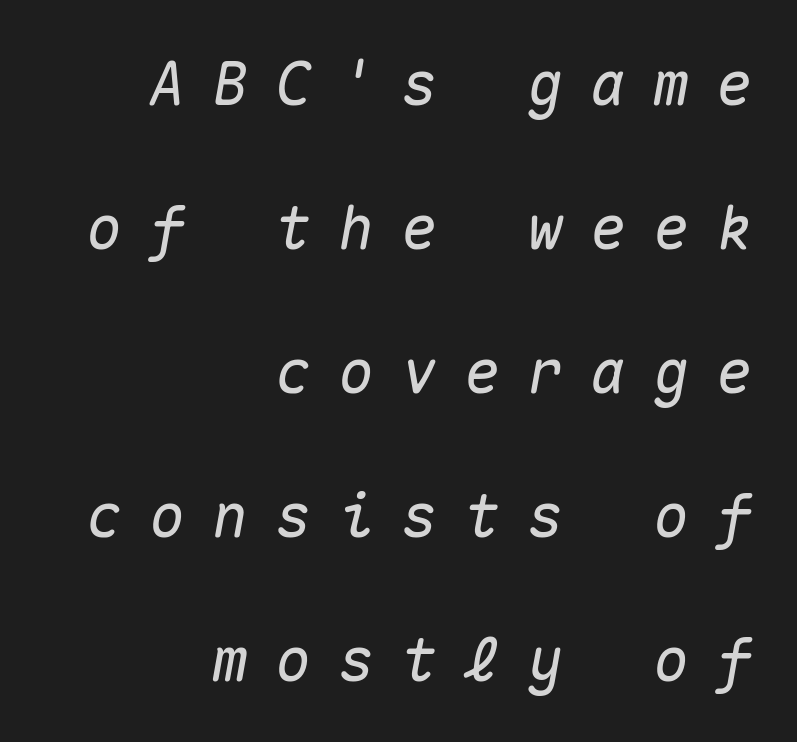
Tracking here is generous; glyphs stand well apart from one another. Every character here occupies the same horizontal width, giving the sample a typewriter-like rhythm. The vertical gap from one line to the next is large. Every character sits at an angle, as italics do. No word sits above an underline. The compositor pushed each line to the right boundary.
